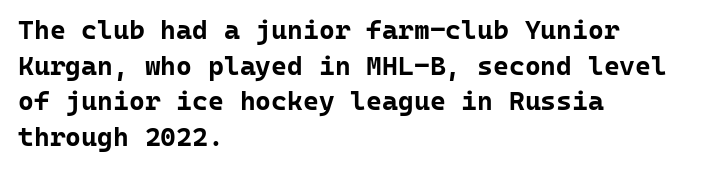
Q: Is the text bold? A: Yes.
Q: Is the text italic (slanted)? A: No, it is upright.
Q: Is the text underlined? A: No.
Q: How is the paragraph aligned? A: Left-aligned.
Q: Is the spacing between letters normal or unusually wide? A: Normal.
Q: Is the spacing between lines tight, normal or loose? A: Normal.
